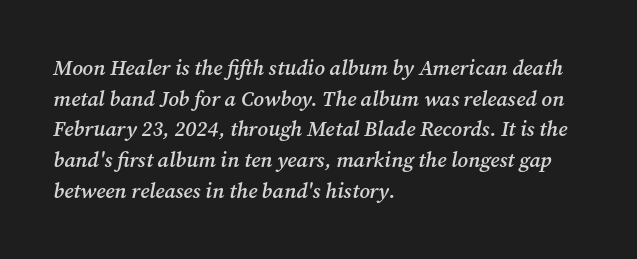
The image shows 21 px text type, italic (leaning right); set left-aligned, normal line spacing (1.46x), normal letter spacing, not underlined.
